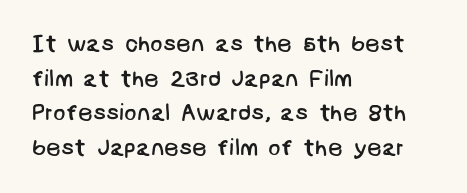
The image shows 23 px text type; set left-aligned, normal line spacing (1.51x), normal letter spacing, not underlined.
